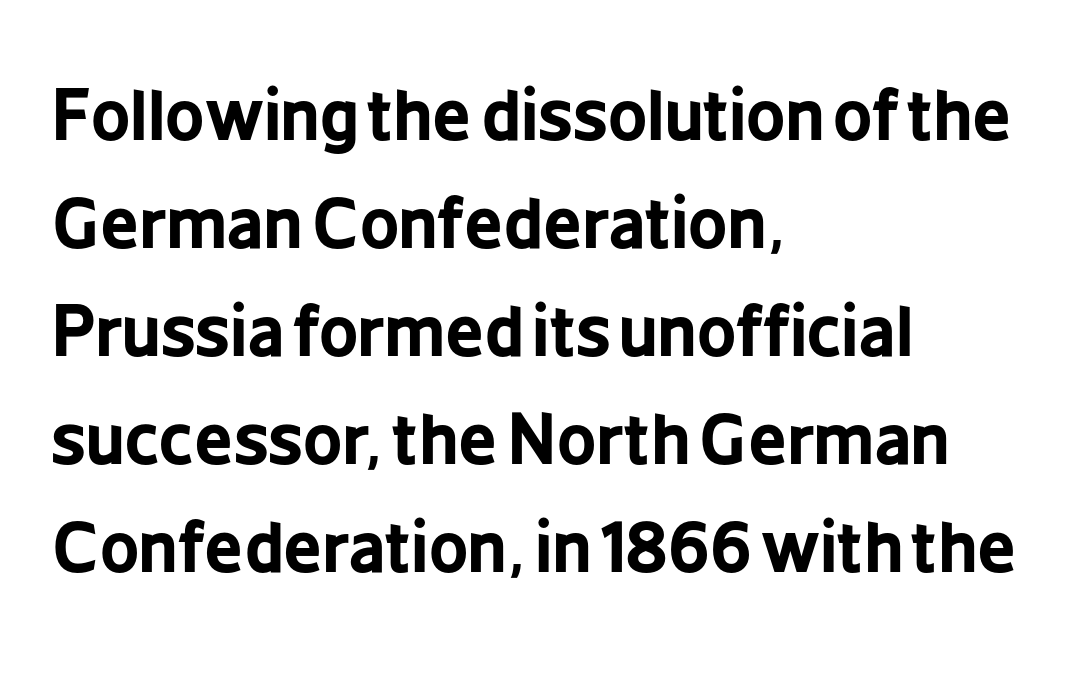
{"serif": "no", "italic": "no", "bold": "yes", "weight": "bold", "width": "condensed", "stroke_contrast": "low", "x_height": "medium", "monospaced": "no", "underline": "no", "align": "left", "line_spacing": "normal", "line_spacing_ratio": 1.59, "letter_spacing": "normal", "letter_spacing_em": 0.0, "glyph_px": 68}
